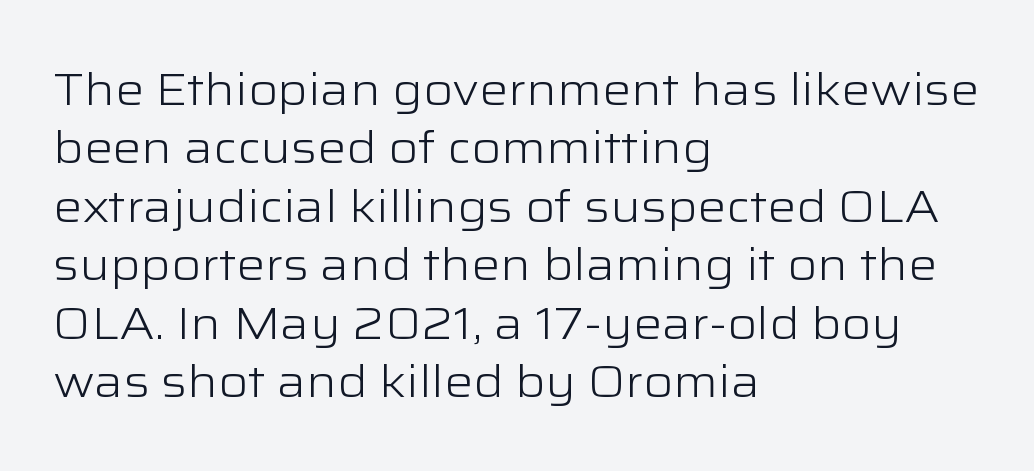
Q: Is the text bold? A: No.
Q: Is the text italic (slanted)? A: No, it is upright.
Q: Is the typeface a serif or a sans-serif typeface? A: Sans-serif.
Q: Is the text underlined? A: No.
Q: How is the paragraph aligned? A: Left-aligned.
Q: Is the spacing between letters normal or unusually wide? A: Normal.
Q: Is the spacing between lines tight, normal or loose? A: Normal.
Q: Width (condensed, normal, or wide)? A: Wide.
Q: Stroke contrast? A: Low.
Q: x-height? A: Medium.
Q: Monospaced? A: No.
